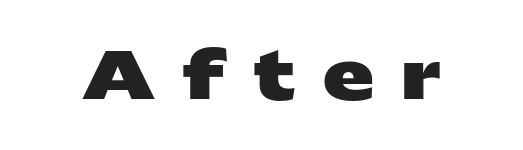
Q: Is the text bold? A: Yes.
Q: Is the text italic (slanted)? A: No, it is upright.
Q: Is the typeface a serif or a sans-serif typeface? A: Sans-serif.
Q: Is the text underlined? A: No.
Q: Is the spacing between letters normal or unusually wide? A: Unusually wide.
Q: Width (condensed, normal, or wide)? A: Wide.
Q: Stroke contrast? A: Low.
Q: x-height? A: Medium.
Q: Monospaced? A: No.
